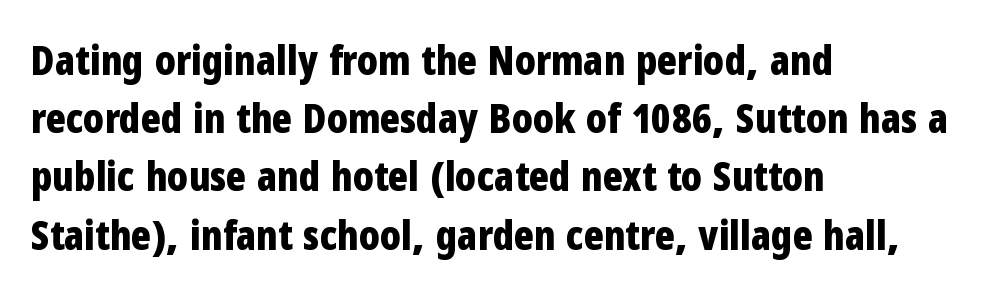
The image shows 41 px bold, condensed sans-serif type, upright; set left-aligned, normal line spacing (1.42x), normal letter spacing, not underlined; low stroke contrast and a medium x-height.
